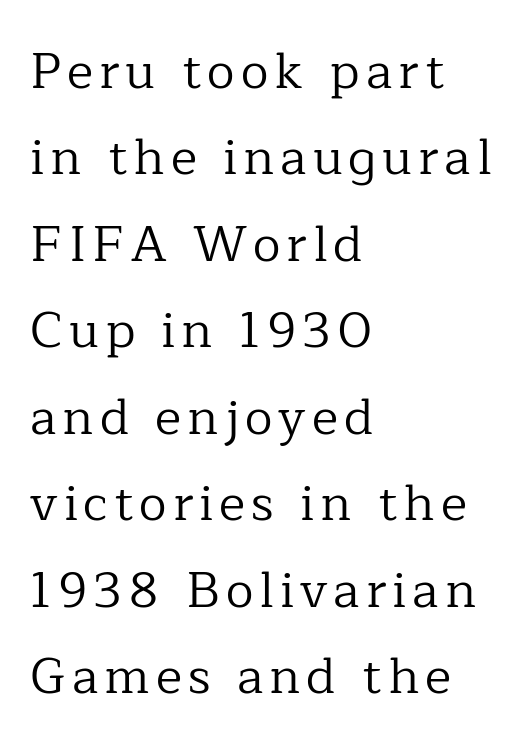
Q: Is the text bold? A: No.
Q: Is the text italic (slanted)? A: No, it is upright.
Q: Is the typeface a serif or a sans-serif typeface? A: Serif.
Q: Is the text underlined? A: No.
Q: How is the paragraph aligned? A: Left-aligned.
Q: Width (condensed, normal, or wide)? A: Normal.
Q: Stroke contrast? A: Low.
Q: x-height? A: Medium.
Q: Monospaced? A: No.
